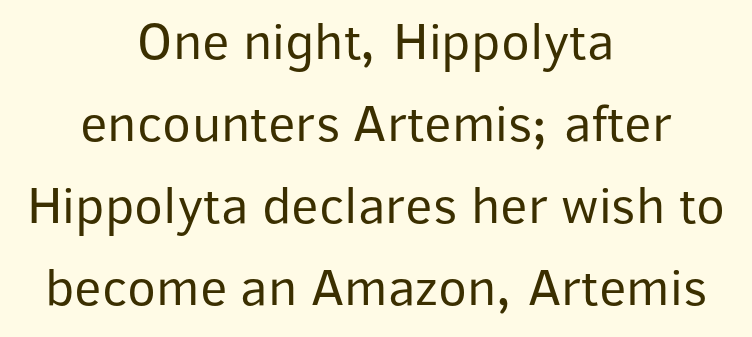
The rendering uses a moderate line-height, typical for paragraphs. A typesetter would call this proportional, since set widths differ per character. There is no visible air inserted between adjacent glyphs. Centered paragraph, ragged on both sides. Each stroke keeps to a modest, everyday thickness or less. Clear beneath every line of the passage.
